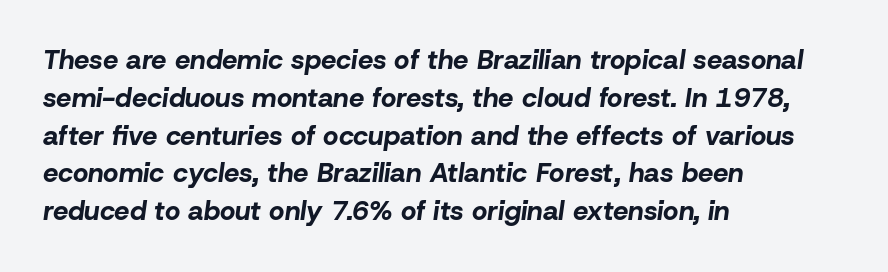
Q: Is the text bold? A: Yes.
Q: Is the text italic (slanted)? A: Yes, it leans right by about 8 degrees.
Q: Is the text underlined? A: No.
Q: How is the paragraph aligned? A: Left-aligned.
Q: Is the spacing between letters normal or unusually wide? A: Normal.
Q: Is the spacing between lines tight, normal or loose? A: Normal.
